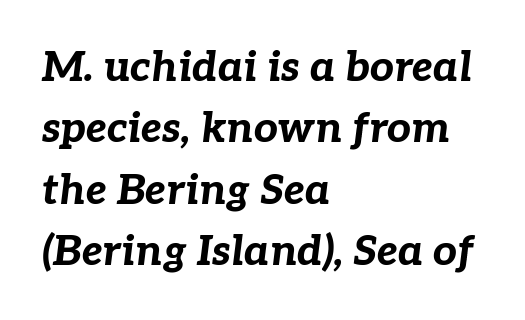
In terms of letterspacing, this is plain default setting. Baseline-to-baseline distance is the conventional proportion of letter height. Does the weight exceed regular? Yes, all the way to bold. Quick note: italic. The ragged edge is on the right, which tells us the setting is flush left.
